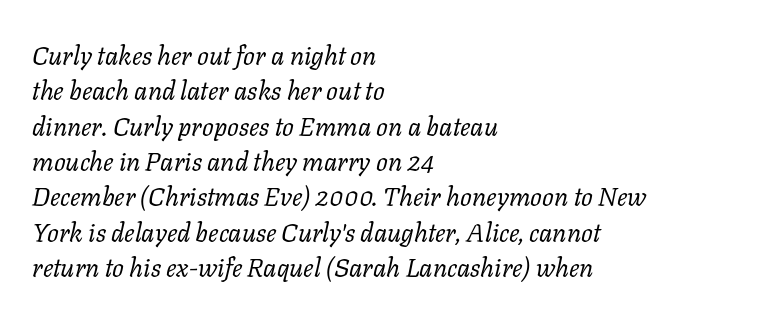
The image shows 26 px text type, italic (leaning right); set left-aligned, normal line spacing (1.36x), normal letter spacing, not underlined.
